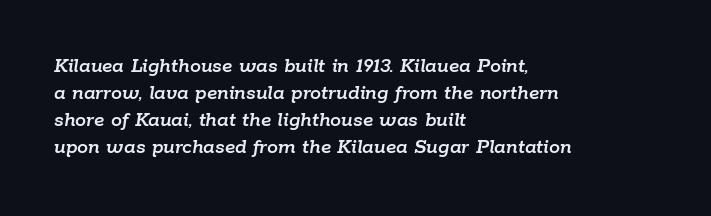
{"italic": "yes", "lean": "right", "slant_degrees": 9, "underline": "no", "align": "left", "line_spacing_ratio": 1.23, "letter_spacing": "normal", "letter_spacing_em": 0.0, "glyph_px": 22}
